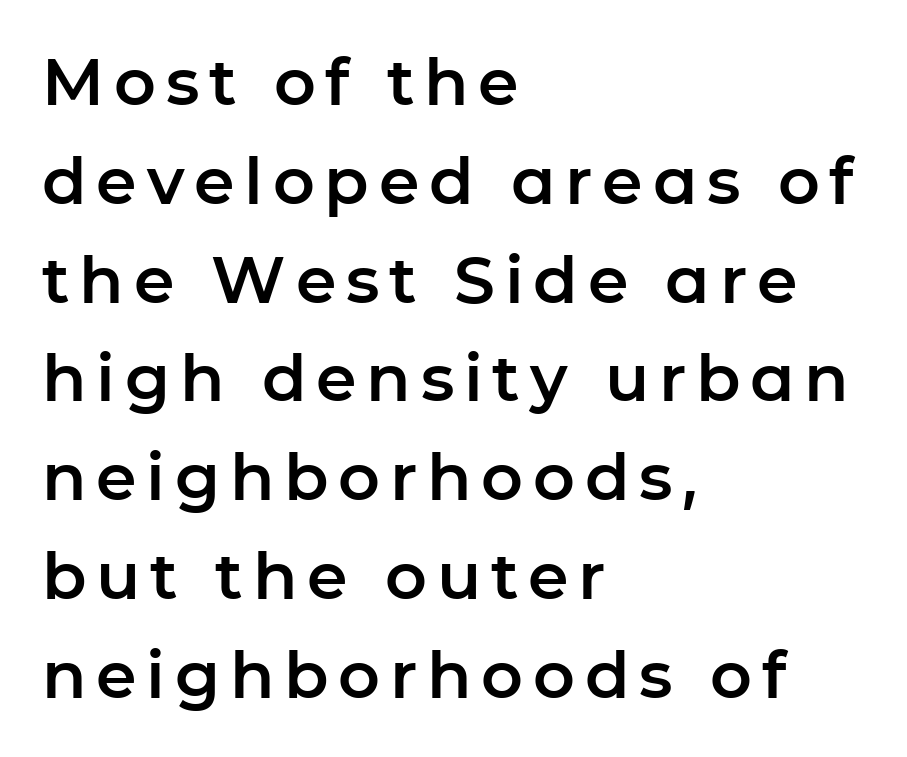
Q: Is the text italic (slanted)? A: No, it is upright.
Q: Is the typeface a serif or a sans-serif typeface? A: Sans-serif.
Q: Is the text underlined? A: No.
Q: How is the paragraph aligned? A: Left-aligned.
Q: Is the spacing between lines tight, normal or loose? A: Normal.
Q: Width (condensed, normal, or wide)? A: Normal.
Q: Stroke contrast? A: Low.
Q: x-height? A: Medium.
Q: Monospaced? A: No.
